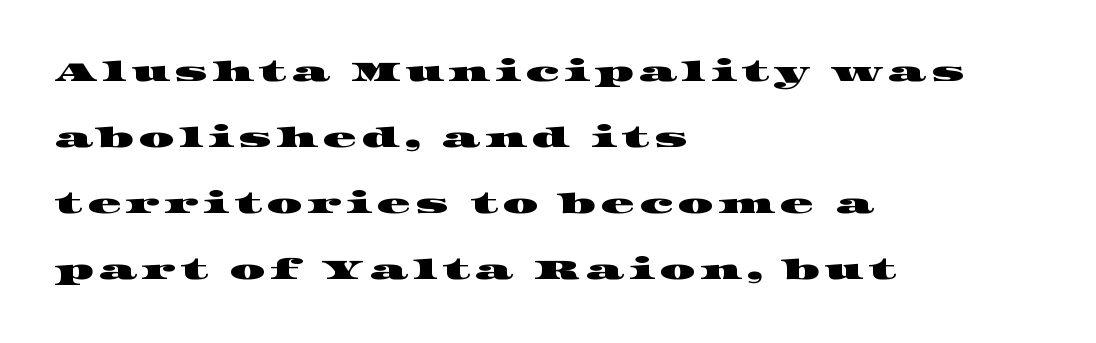
Q: Is the typeface a serif or a sans-serif typeface? A: Serif.
Q: Is the text underlined? A: No.
Q: How is the paragraph aligned? A: Left-aligned.
Q: Is the spacing between lines tight, normal or loose? A: Loose.
Q: Width (condensed, normal, or wide)? A: Wide.
Q: Stroke contrast? A: High.
Q: x-height? A: Large.
Q: Monospaced? A: No.
